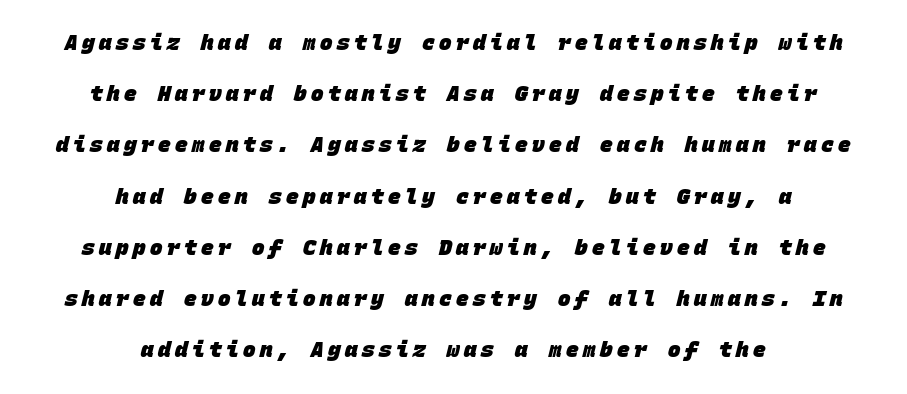
{"bold": "yes", "underline": "no", "align": "center", "line_spacing": "loose", "line_spacing_ratio": 2.44, "letter_spacing": "wide", "letter_spacing_em": 0.21, "glyph_px": 21}
